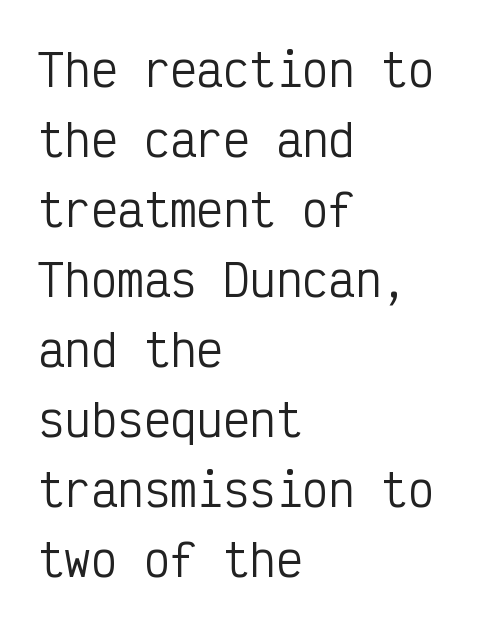
Q: Is the text bold? A: No.
Q: Is the text italic (slanted)? A: No, it is upright.
Q: Is the typeface a serif or a sans-serif typeface? A: Sans-serif.
Q: Is the text underlined? A: No.
Q: How is the paragraph aligned? A: Left-aligned.
Q: Is the spacing between letters normal or unusually wide? A: Normal.
Q: Is the spacing between lines tight, normal or loose? A: Normal.
Q: Width (condensed, normal, or wide)? A: Condensed.
Q: Stroke contrast? A: Low.
Q: x-height? A: Medium.
Q: Monospaced? A: Yes.
